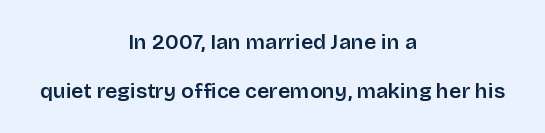
Q: Is the text bold? A: Semi-bold.
Q: Is the text italic (slanted)? A: No, it is upright.
Q: Is the text underlined? A: No.
Q: How is the paragraph aligned? A: Centered.
Q: Is the spacing between letters normal or unusually wide? A: Normal.
Q: Is the spacing between lines tight, normal or loose? A: Loose.
